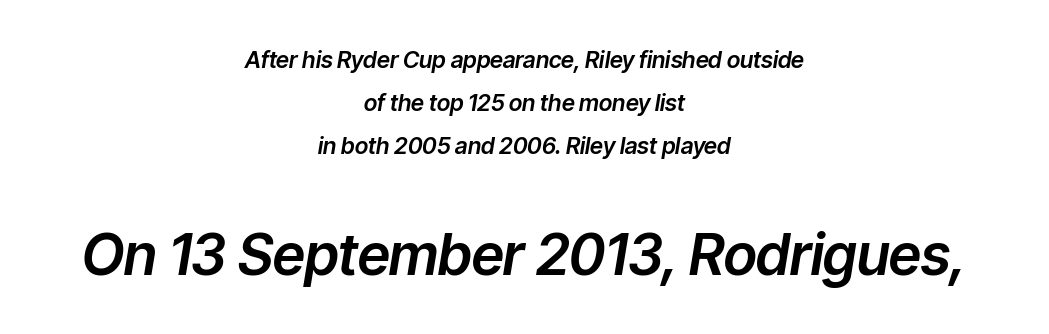
Honestly, the letter spacing is just normal — you wouldn't notice it. Is the block centered? Yes — each line is placed symmetrically about the middle. This sample has the flowing, uneven cadence of proportional lettering. Honestly, there is no underline to notice here at all. A student would notice the bottom passage is typeset larger than what precedes it. Italic: yes, the glyphs are oblique.
